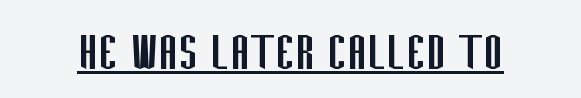
Q: Is the text bold? A: No.
Q: Is the text italic (slanted)? A: No, it is upright.
Q: Is the typeface a serif or a sans-serif typeface? A: Sans-serif.
Q: Is the text underlined? A: Yes.
Q: Is the spacing between letters normal or unusually wide? A: Normal.
Q: Width (condensed, normal, or wide)? A: Condensed.
Q: Stroke contrast? A: Low.
Q: x-height? A: Large.
Q: Monospaced? A: No.
